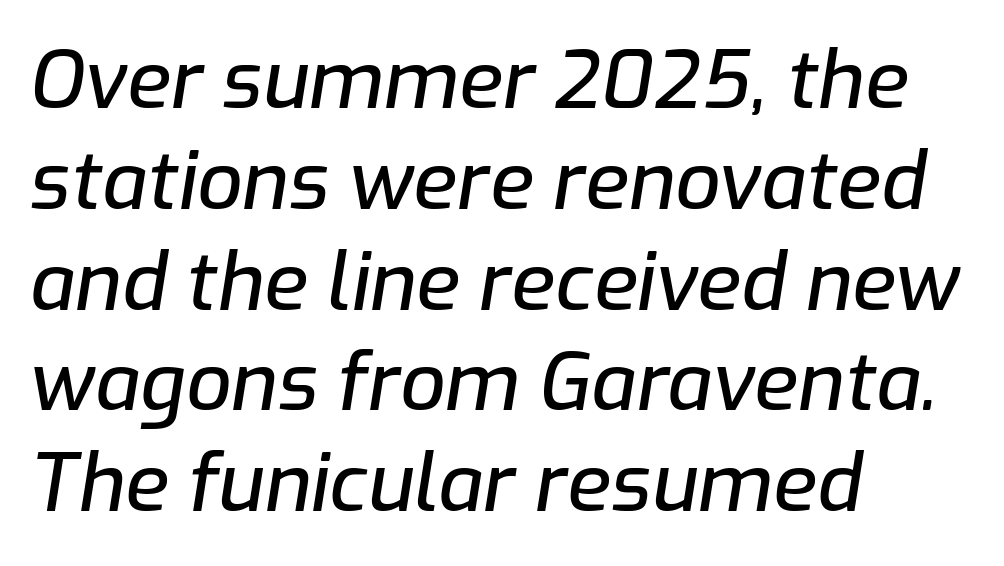
{"italic": "yes", "lean": "right", "slant_degrees": 9, "width": "normal", "stroke_contrast": "low", "x_height": "medium", "monospaced": "no", "underline": "no", "align": "left", "line_spacing": "normal", "line_spacing_ratio": 1.26, "letter_spacing": "normal", "letter_spacing_em": 0.0, "glyph_px": 80}
